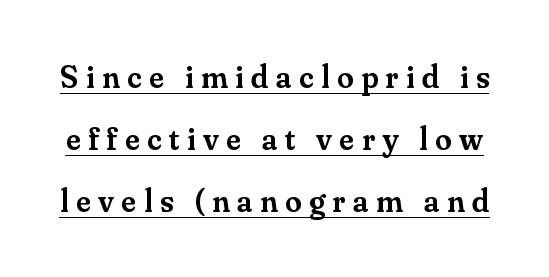
Character widths vary here, with narrow letters taking less room than wide ones. A baseline rule has been typeset under these characters. The face used here is seriffed, in the tradition of book romans. Firm but not heavy-handed strokes: this text is semibold. A typesetter would mark this as roman, not italic.
